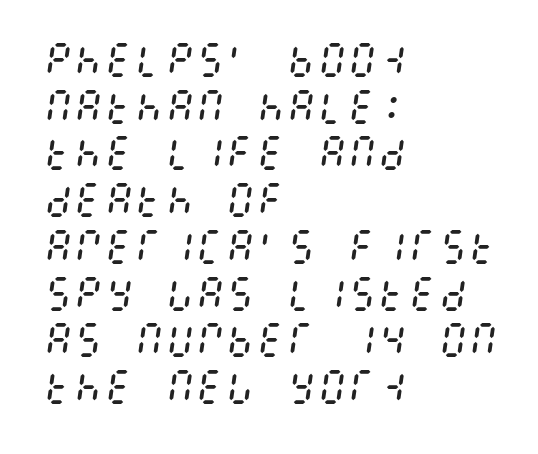
{"italic": "yes", "lean": "right", "slant_degrees": 8, "bold": "no", "weight": "regular", "width": "condensed", "stroke_contrast": "medium", "x_height": "large", "underline": "no", "align": "left", "line_spacing_ratio": 1.23, "letter_spacing": "normal", "letter_spacing_em": 0.0, "glyph_px": 38}
